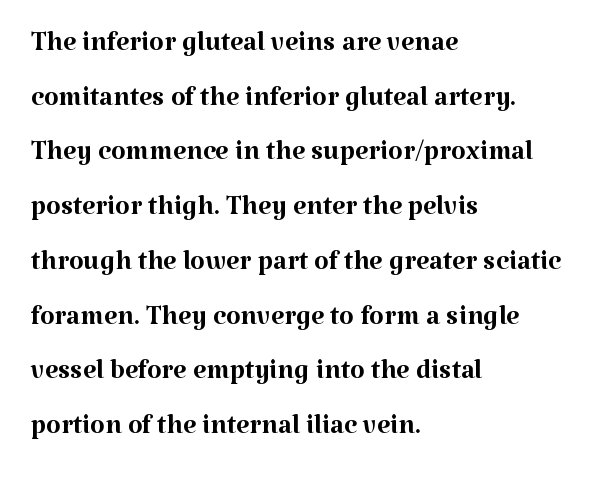
Examine the stroke ends and you'll spot serifs. Note the varied advance widths — an 'i' is clearly narrower than an 'm'. Vertical stems look standard width or narrower in stroke. Typeset ragged right — the left edge is the straight one.
